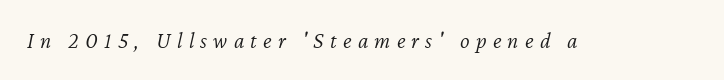
The image shows 23 px text type, italic (leaning right); set unusually wide letter spacing (+0.27 em), not underlined.
